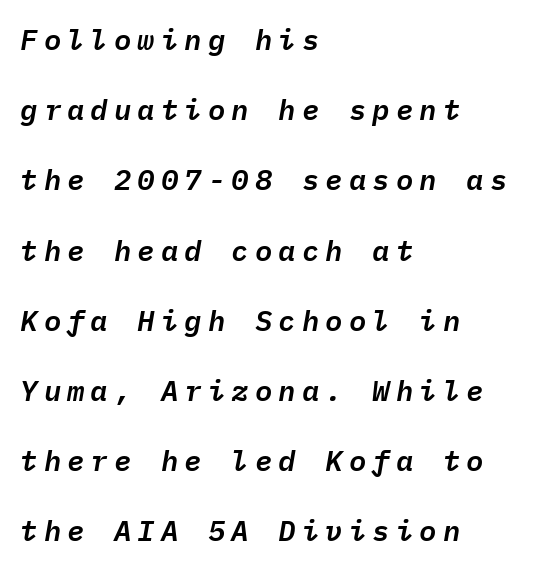
{"italic": "yes", "lean": "right", "slant_degrees": 9, "width": "normal", "stroke_contrast": "low", "x_height": "medium", "monospaced": "yes", "underline": "no", "align": "left", "line_spacing": "loose", "line_spacing_ratio": 2.42, "letter_spacing": "wide", "letter_spacing_em": 0.21, "glyph_px": 29}
